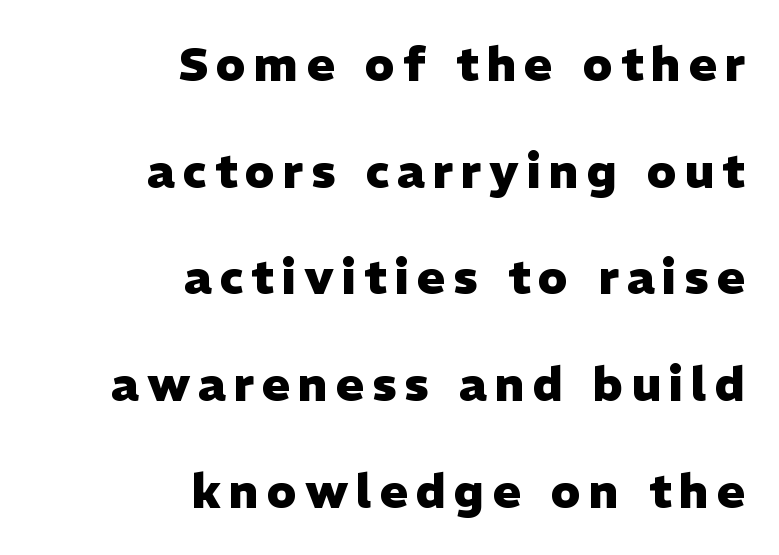
The image shows 47 px heavy sans-serif type, upright; set right-aligned, loose line spacing (2.27x), not underlined; low stroke contrast and a medium x-height.
